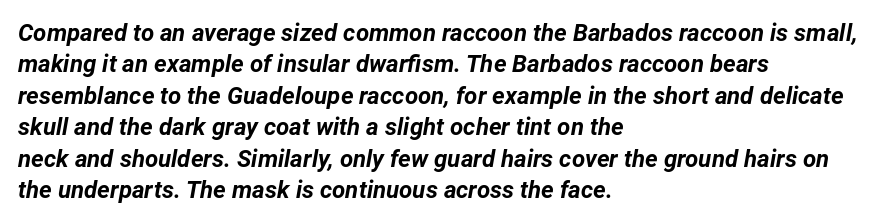
The image shows 24 px bold type, italic (leaning right); set left-aligned, normal line spacing (1.31x), normal letter spacing, not underlined.
